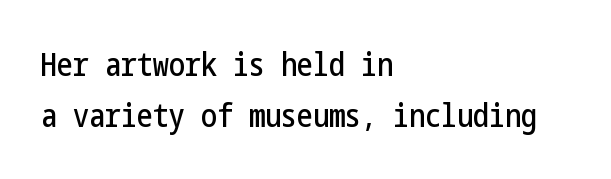
Q: Is the text italic (slanted)? A: No, it is upright.
Q: Is the typeface a serif or a sans-serif typeface? A: Sans-serif.
Q: Is the text underlined? A: No.
Q: How is the paragraph aligned? A: Left-aligned.
Q: Is the spacing between letters normal or unusually wide? A: Normal.
Q: Is the spacing between lines tight, normal or loose? A: Normal.
Q: Width (condensed, normal, or wide)? A: Condensed.
Q: Stroke contrast? A: Low.
Q: x-height? A: Medium.
